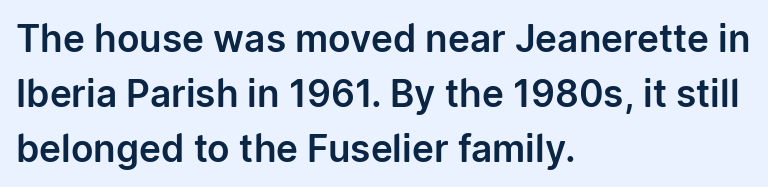
The image shows 37 px sans-serif type, upright; set left-aligned, normal line spacing (1.48x), normal letter spacing, not underlined; low stroke contrast and a medium x-height.
